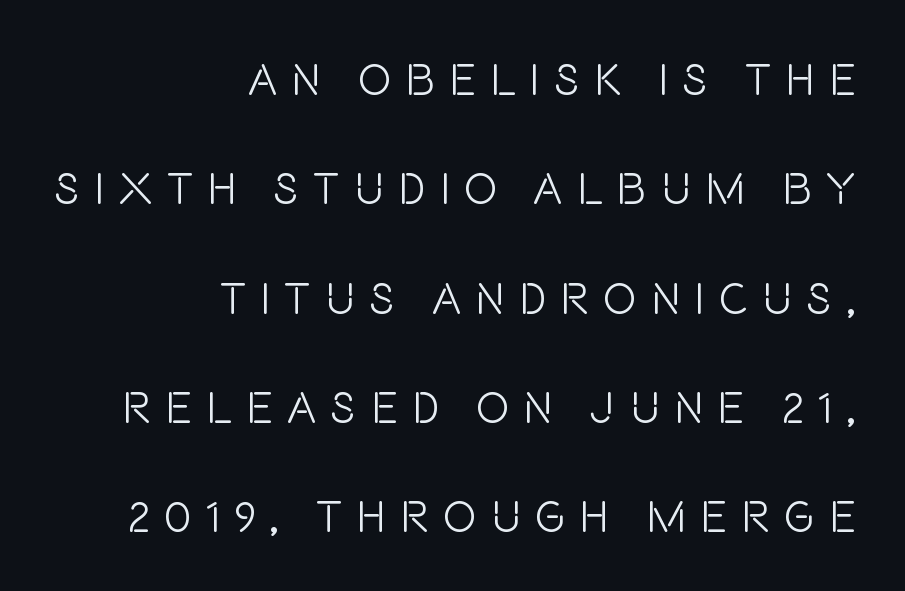
Q: Is the text bold? A: No.
Q: Is the text italic (slanted)? A: No, it is upright.
Q: Is the typeface a serif or a sans-serif typeface? A: Sans-serif.
Q: Is the text underlined? A: No.
Q: How is the paragraph aligned? A: Right-aligned.
Q: Is the spacing between letters normal or unusually wide? A: Unusually wide.
Q: Is the spacing between lines tight, normal or loose? A: Loose.
Q: Width (condensed, normal, or wide)? A: Condensed.
Q: Stroke contrast? A: Low.
Q: x-height? A: Large.
Q: Monospaced? A: No.
